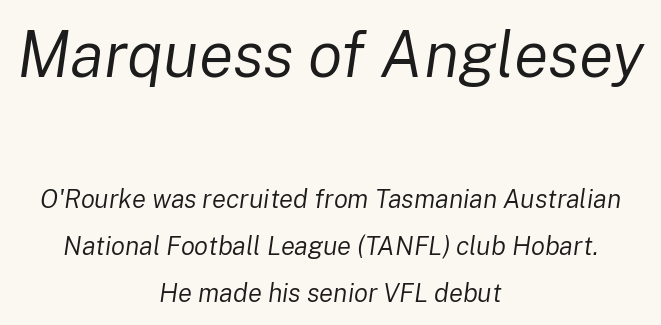
There is no visible air inserted between adjacent glyphs. Character size in the leading block exceeds that of the trailing block. Style check: oblique. Each stroke keeps to a modest, everyday thickness or less. Character widths vary here, with narrow letters taking less room than wide ones. Typeset on center — no edge is straight.
